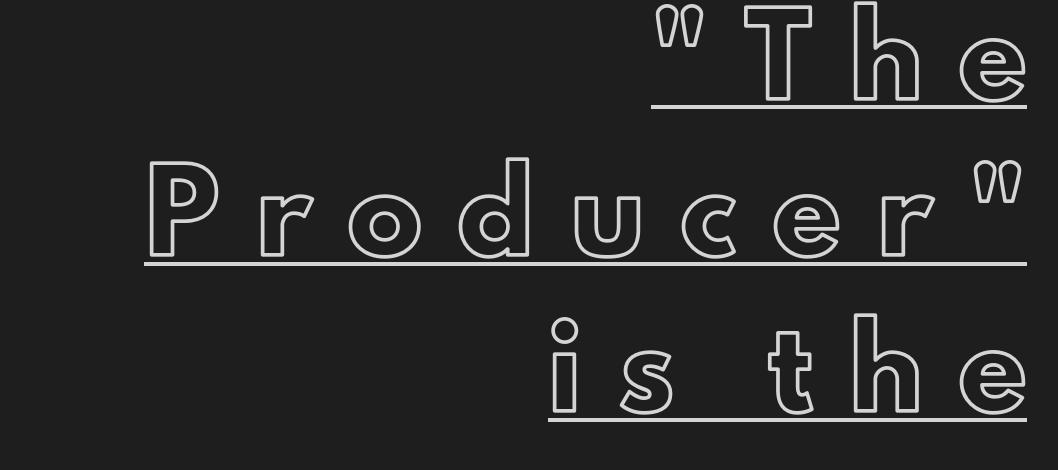
{"italic": "no", "width": "normal", "x_height": "small", "monospaced": "no", "underline": "yes", "align": "right", "line_spacing": "loose", "line_spacing_ratio": 2.11, "letter_spacing": "wide", "letter_spacing_em": 0.5, "glyph_px": 74}
